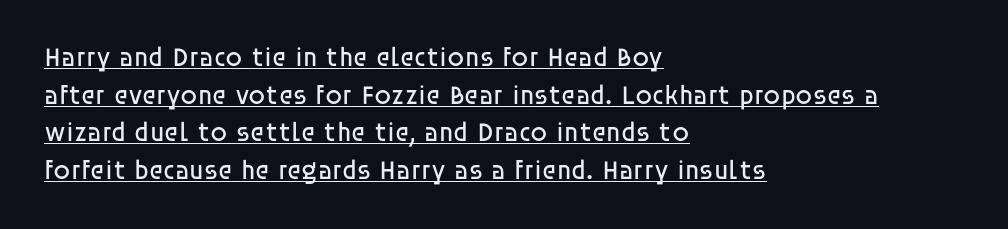
Does extra space separate the letters? No, they use regular spacing. Posture: vertical. The paragraph has a hard left edge and a soft right edge. Each line of the rendering has a horizontal stroke beneath the glyphs. Compared with a typical body face, this is equally light or lighter still. The space between consecutive lines is moderate.
